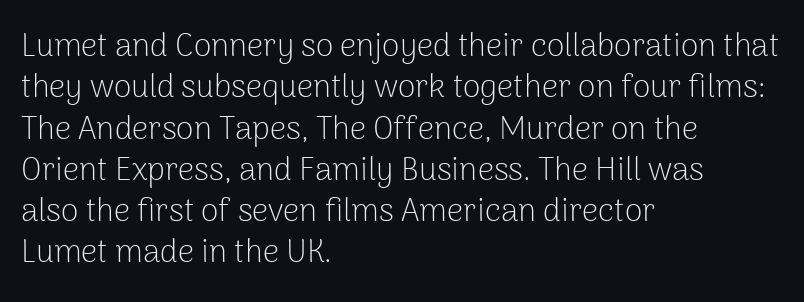
The image shows 32 px light sans-serif type, upright; set left-aligned, normal line spacing (1.29x), normal letter spacing, not underlined; low stroke contrast and a medium x-height.
